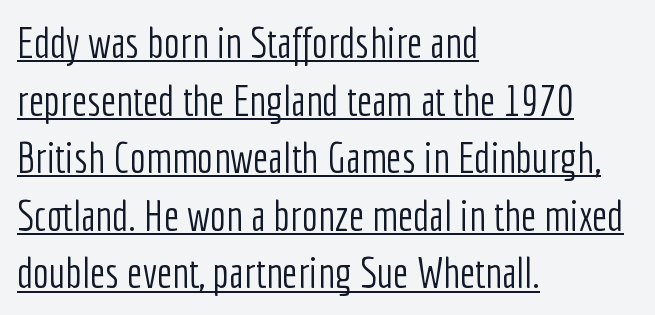
Tall strokes in this sample are plumb rather than angled. Each letter's strokes conclude bluntly, with no projecting serifs. The glyphs are accompanied by a horizontal stroke just below them. Is this a fixed-width face? No — the glyphs have proportional, varying widths. How are the letters spaced? Ordinarily, with no added tracking.
